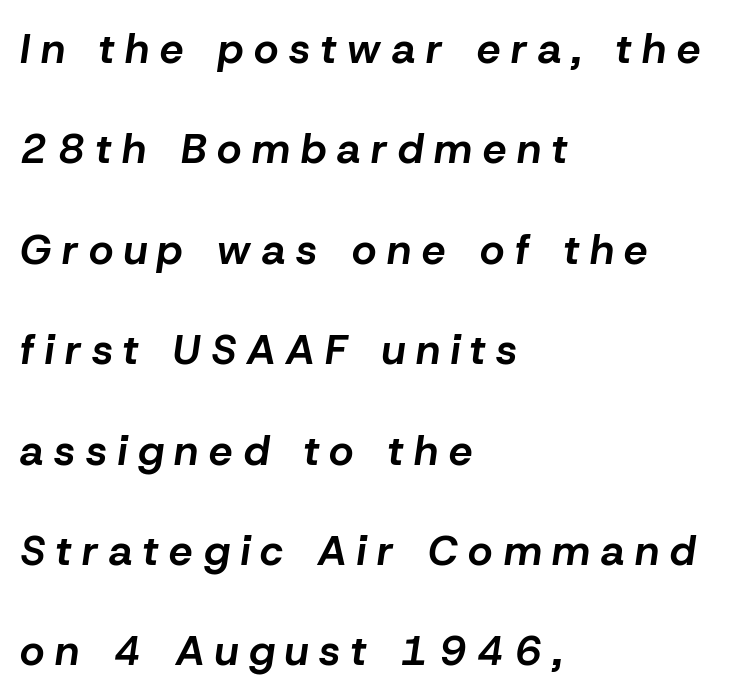
Descenders hang freely into open space. Italic? Definitely — the glyphs are oblique. This sample has the flowing, uneven cadence of proportional lettering. You could fit nearly another row in the gap between these rows.
